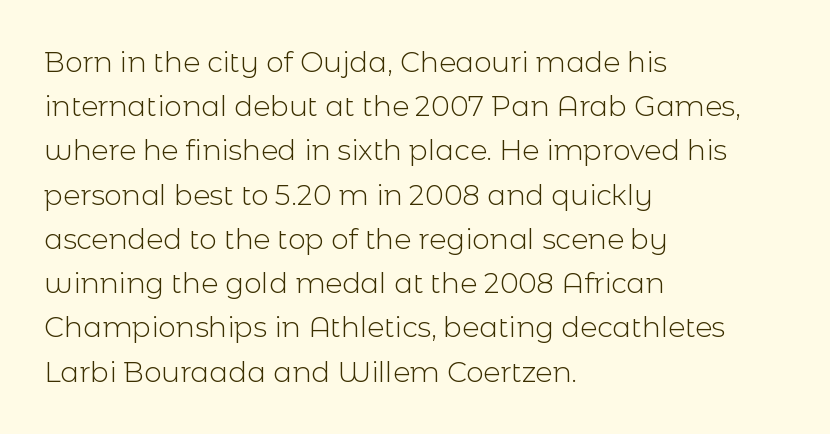
{"serif": "no", "italic": "no", "bold": "no", "weight": "light", "width": "normal", "x_height": "medium", "monospaced": "no", "underline": "no", "align": "left", "line_spacing": "normal", "line_spacing_ratio": 1.58, "letter_spacing": "normal", "letter_spacing_em": 0.0, "glyph_px": 28}
